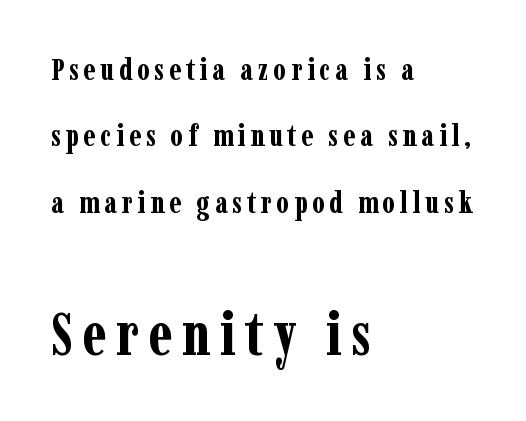
{"serif": "yes", "italic": "no", "bold": "yes", "weight": "bold", "width": "condensed", "stroke_contrast": "low", "x_height": "medium", "monospaced": "no", "underline": "no", "align": "left", "line_spacing": "loose", "line_spacing_ratio": 2.21, "larger_block": "second", "size_ratio": 2.0, "glyph_px": 60}
